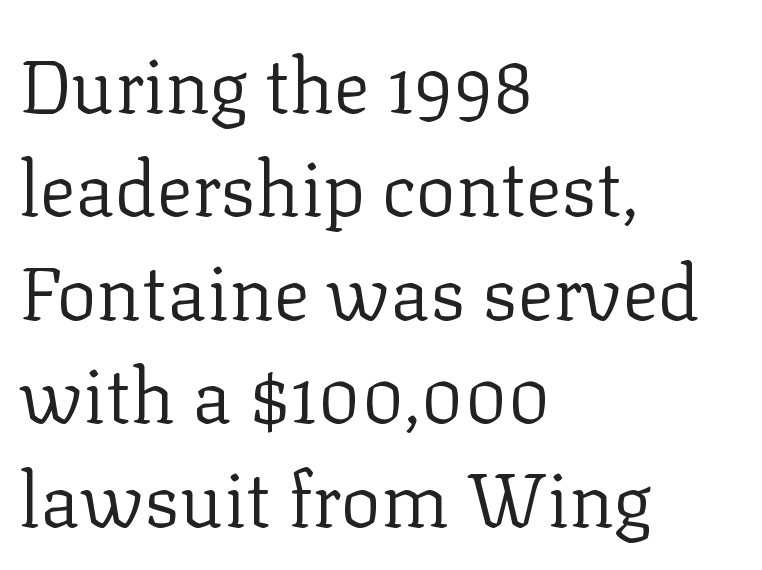
Q: Is the text bold? A: No.
Q: Is the text italic (slanted)? A: No, it is upright.
Q: Is the typeface a serif or a sans-serif typeface? A: Serif.
Q: Is the text underlined? A: No.
Q: How is the paragraph aligned? A: Left-aligned.
Q: Is the spacing between letters normal or unusually wide? A: Normal.
Q: Is the spacing between lines tight, normal or loose? A: Normal.
Q: Width (condensed, normal, or wide)? A: Normal.
Q: Stroke contrast? A: Low.
Q: x-height? A: Medium.
Q: Monospaced? A: No.
